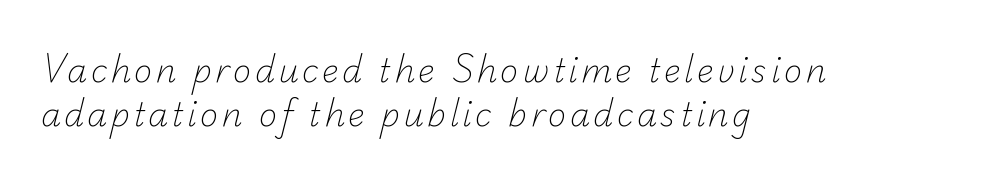
Q: Is the text bold? A: No.
Q: Is the typeface a serif or a sans-serif typeface? A: Sans-serif.
Q: Is the text underlined? A: No.
Q: How is the paragraph aligned? A: Left-aligned.
Q: Is the spacing between lines tight, normal or loose? A: Normal.
Q: Width (condensed, normal, or wide)? A: Normal.
Q: Stroke contrast? A: Low.
Q: x-height? A: Small.
Q: Monospaced? A: No.
